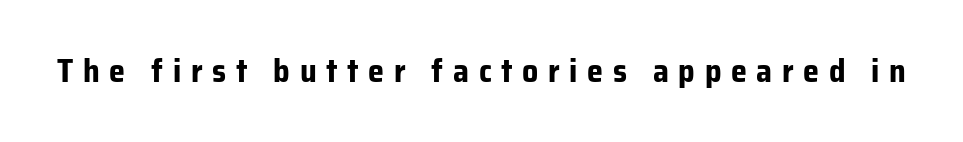
Q: Is the text bold? A: Yes.
Q: Is the text italic (slanted)? A: No, it is upright.
Q: Is the typeface a serif or a sans-serif typeface? A: Sans-serif.
Q: Is the text underlined? A: No.
Q: Is the spacing between letters normal or unusually wide? A: Unusually wide.
Q: Width (condensed, normal, or wide)? A: Normal.
Q: Stroke contrast? A: Low.
Q: x-height? A: Medium.
Q: Monospaced? A: No.
